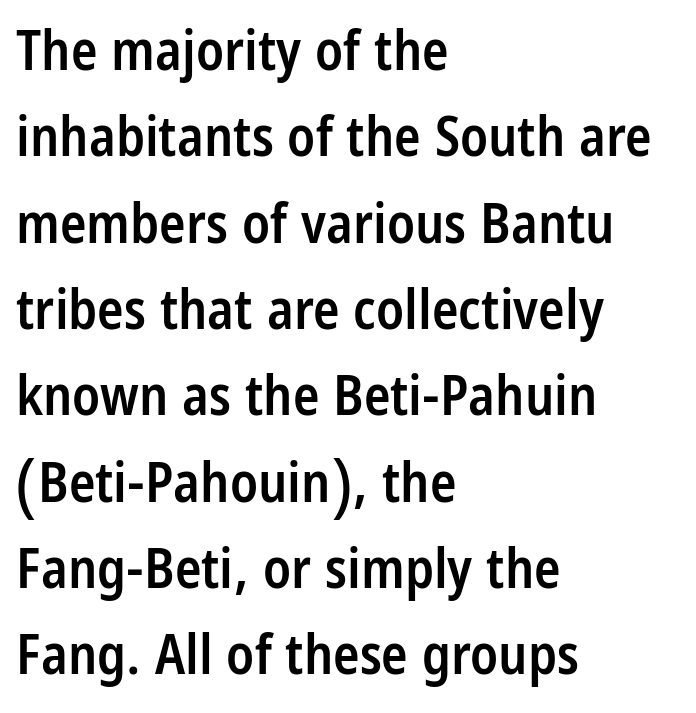
The image shows 55 px semibold, condensed sans-serif type, upright; set left-aligned, normal line spacing (1.57x), normal letter spacing, not underlined; low stroke contrast and a large x-height.
